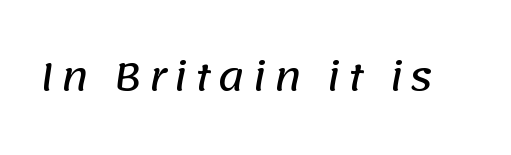
The image shows 37 px sans-serif type; set not underlined; low stroke contrast and a large x-height.
